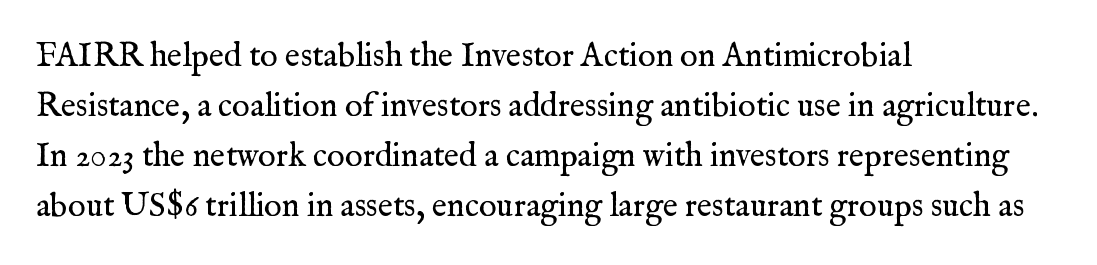
{"serif": "yes", "italic": "no", "bold": "no", "weight": "regular", "width": "normal", "stroke_contrast": "medium", "x_height": "medium", "monospaced": "no", "underline": "no", "align": "left", "line_spacing": "normal", "line_spacing_ratio": 1.52, "letter_spacing": "normal", "letter_spacing_em": 0.0, "glyph_px": 33}
